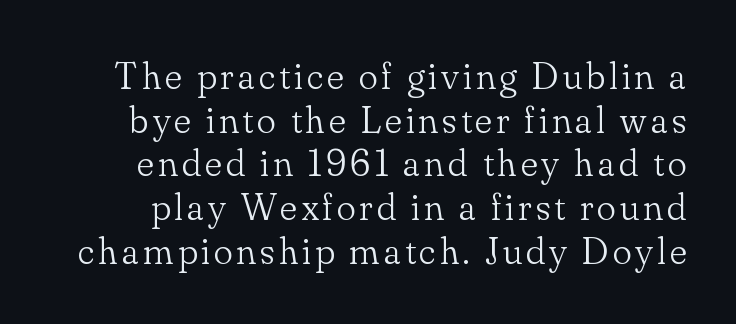
{"serif": "yes", "italic": "no", "bold": "no", "weight": "light", "width": "normal", "stroke_contrast": "low", "x_height": "small", "monospaced": "no", "underline": "no", "line_spacing": "tight", "line_spacing_ratio": 1.12, "glyph_px": 39}
